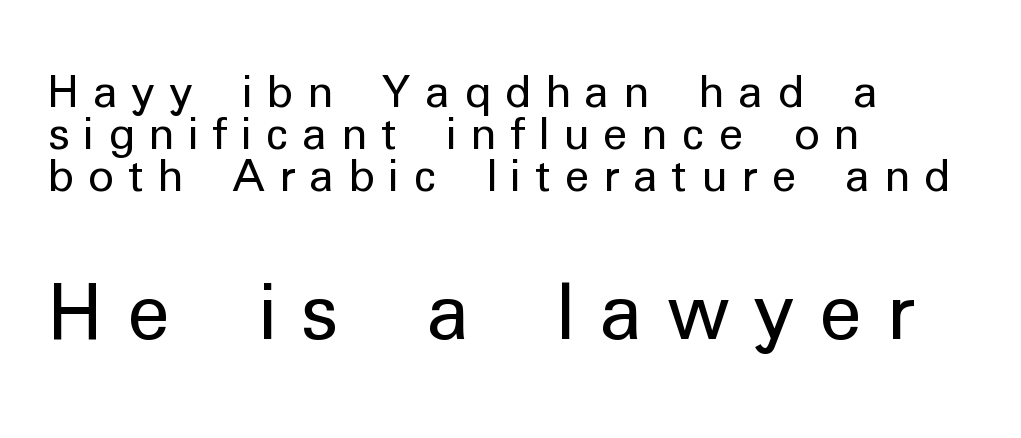
Q: Is the text bold? A: No.
Q: Is the text italic (slanted)? A: No, it is upright.
Q: Is the typeface a serif or a sans-serif typeface? A: Sans-serif.
Q: Is the text underlined? A: No.
Q: How is the paragraph aligned? A: Left-aligned.
Q: Is the spacing between letters normal or unusually wide? A: Unusually wide.
Q: Is the spacing between lines tight, normal or loose? A: Tight.
Q: Which block of text is set in a larger size, the first (top) or the second (bottom)? A: The second (bottom) one.
Q: Width (condensed, normal, or wide)? A: Normal.
Q: Stroke contrast? A: Low.
Q: x-height? A: Medium.
Q: Monospaced? A: No.
